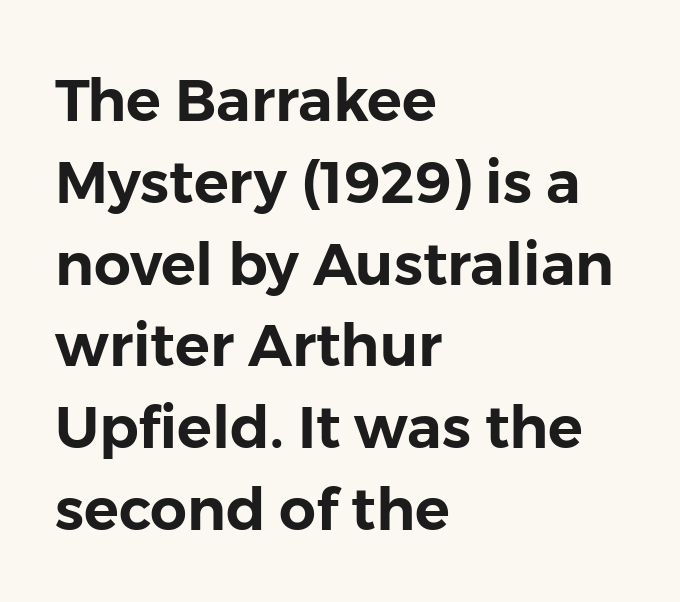
The image shows 58 px sans-serif type, upright; set left-aligned, normal line spacing (1.41x), normal letter spacing, not underlined; low stroke contrast and a medium x-height.
